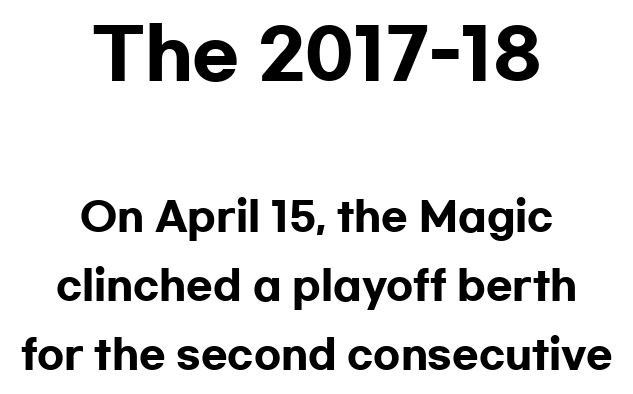
{"serif": "no", "italic": "no", "bold": "yes", "weight": "heavy", "width": "wide", "stroke_contrast": "low", "x_height": "medium", "monospaced": "no", "underline": "no", "align": "center", "line_spacing_ratio": 1.77, "letter_spacing": "normal", "letter_spacing_em": 0.0, "larger_block": "first", "size_ratio": 1.77, "glyph_px": 69}
